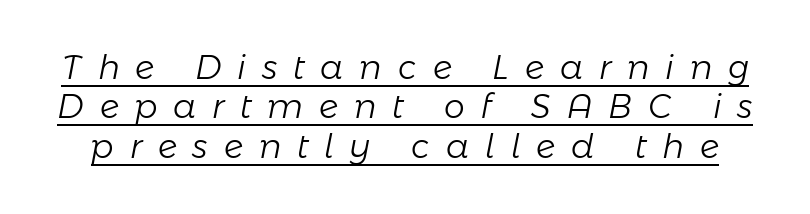
Q: Is the text bold? A: No.
Q: Is the text italic (slanted)? A: Yes, it leans right by about 11 degrees.
Q: Is the text underlined? A: Yes.
Q: Is the spacing between letters normal or unusually wide? A: Unusually wide.
Q: Width (condensed, normal, or wide)? A: Normal.
Q: Stroke contrast? A: Low.
Q: x-height? A: Medium.
Q: Monospaced? A: No.
